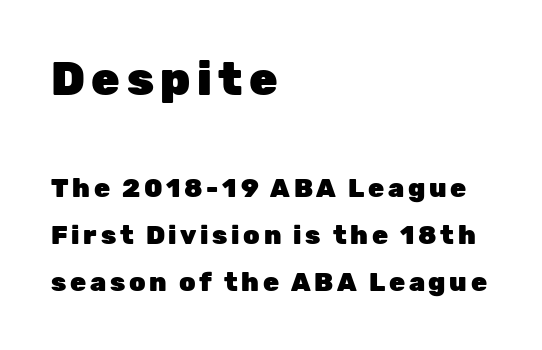
The image shows 46 px heavy sans-serif type, upright; set left-aligned, line spacing 1.82x, not underlined; the first (top) block is 1.77x larger; low stroke contrast and a medium x-height.
